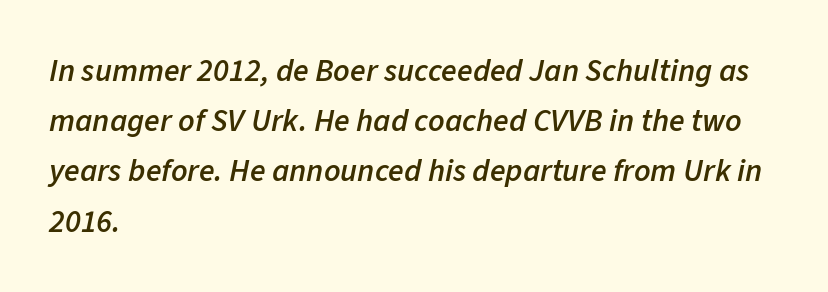
Q: Is the text bold? A: Semi-bold.
Q: Is the text italic (slanted)? A: Yes, it leans right by about 11 degrees.
Q: Is the text underlined? A: No.
Q: How is the paragraph aligned? A: Left-aligned.
Q: Is the spacing between letters normal or unusually wide? A: Normal.
Q: Is the spacing between lines tight, normal or loose? A: Normal.
Q: Width (condensed, normal, or wide)? A: Normal.
Q: Stroke contrast? A: Low.
Q: x-height? A: Medium.
Q: Monospaced? A: No.
